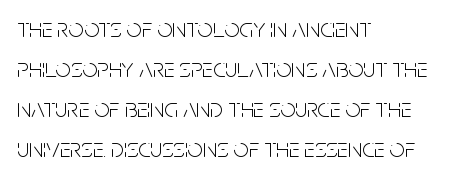
The image shows 27 px text type, upright; set left-aligned, normal line spacing (1.48x), normal letter spacing, not underlined.
